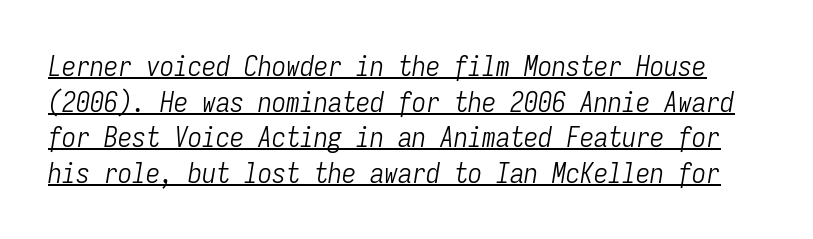
Q: Is the text bold? A: No.
Q: Is the text italic (slanted)? A: Yes, it leans right by about 9 degrees.
Q: Is the text underlined? A: Yes.
Q: Is the spacing between letters normal or unusually wide? A: Normal.
Q: Is the spacing between lines tight, normal or loose? A: Normal.
Q: Width (condensed, normal, or wide)? A: Condensed.
Q: Stroke contrast? A: Low.
Q: x-height? A: Medium.
Q: Monospaced? A: Yes.
